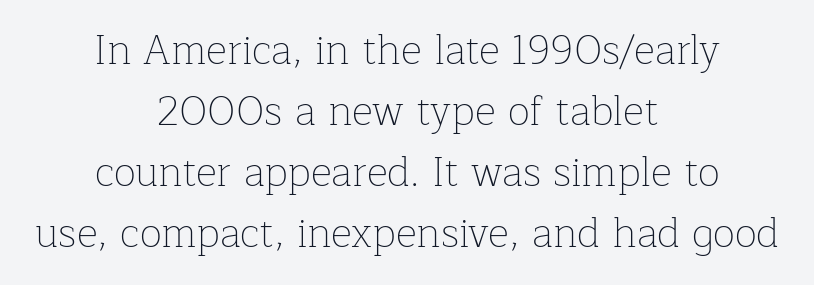
Q: Is the text bold? A: No.
Q: Is the text italic (slanted)? A: No, it is upright.
Q: Is the typeface a serif or a sans-serif typeface? A: Serif.
Q: Is the text underlined? A: No.
Q: How is the paragraph aligned? A: Centered.
Q: Is the spacing between letters normal or unusually wide? A: Normal.
Q: Is the spacing between lines tight, normal or loose? A: Normal.
Q: Width (condensed, normal, or wide)? A: Normal.
Q: Stroke contrast? A: Low.
Q: x-height? A: Medium.
Q: Monospaced? A: No.
